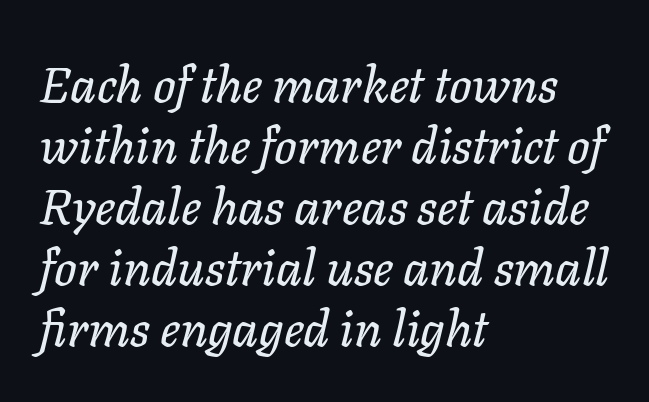
The rendering anchors every line to the left-hand side. When letters slant like this, we call the style italic. Is this a fixed-width face? No — the glyphs have proportional, varying widths. Words appear dense and cohesive because spacing is normal. The area under the type is left untouched.
